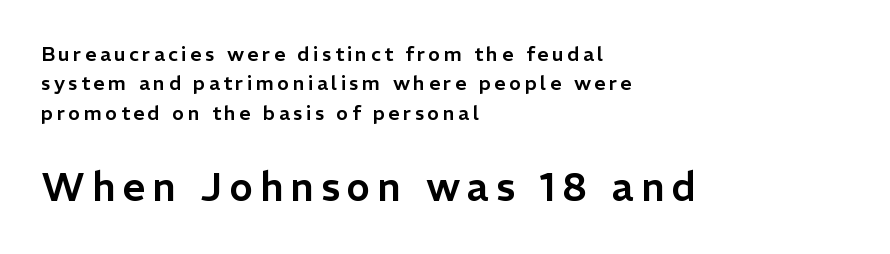
The image shows 40 px sans-serif type, upright; set left-aligned, normal line spacing (1.47x), not underlined; the second (bottom) block is 2.0x larger; low stroke contrast and a medium x-height.
